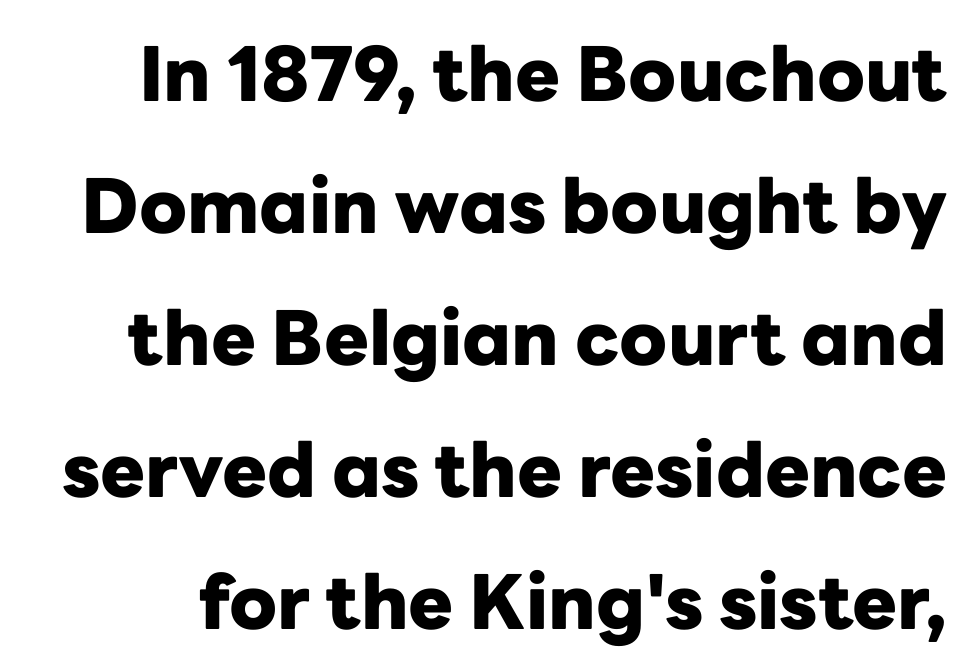
{"serif": "no", "italic": "no", "bold": "yes", "weight": "heavy", "width": "normal", "stroke_contrast": "low", "x_height": "medium", "monospaced": "no", "underline": "no", "line_spacing_ratio": 1.76, "letter_spacing": "normal", "letter_spacing_em": 0.0, "glyph_px": 75}
